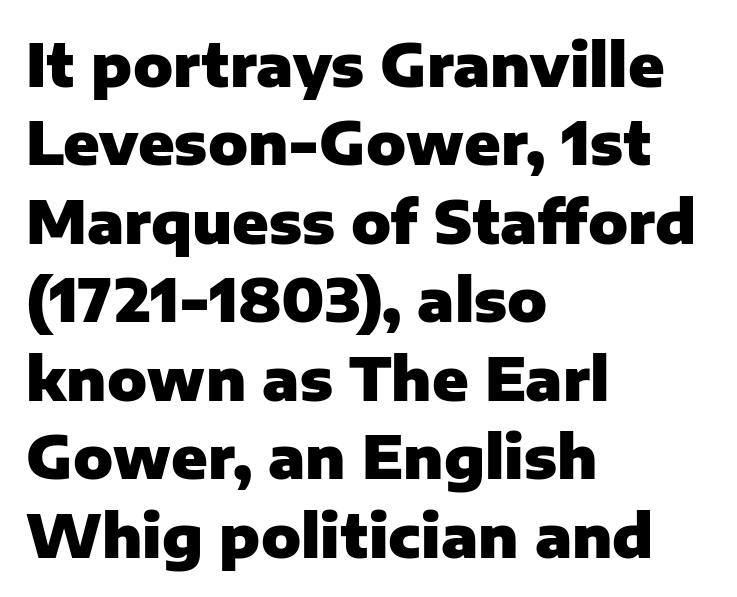
The image shows 59 px heavy sans-serif type, upright; set left-aligned, normal line spacing (1.33x), normal letter spacing, not underlined; low stroke contrast and a medium x-height.
